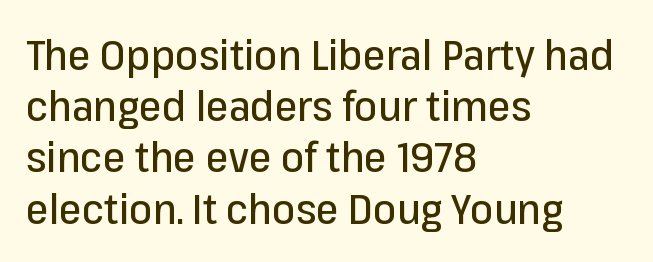
Q: Is the text italic (slanted)? A: No, it is upright.
Q: Is the typeface a serif or a sans-serif typeface? A: Sans-serif.
Q: Is the text underlined? A: No.
Q: How is the paragraph aligned? A: Left-aligned.
Q: Is the spacing between letters normal or unusually wide? A: Normal.
Q: Is the spacing between lines tight, normal or loose? A: Normal.
Q: Width (condensed, normal, or wide)? A: Normal.
Q: Stroke contrast? A: Low.
Q: x-height? A: Medium.
Q: Monospaced? A: No.
